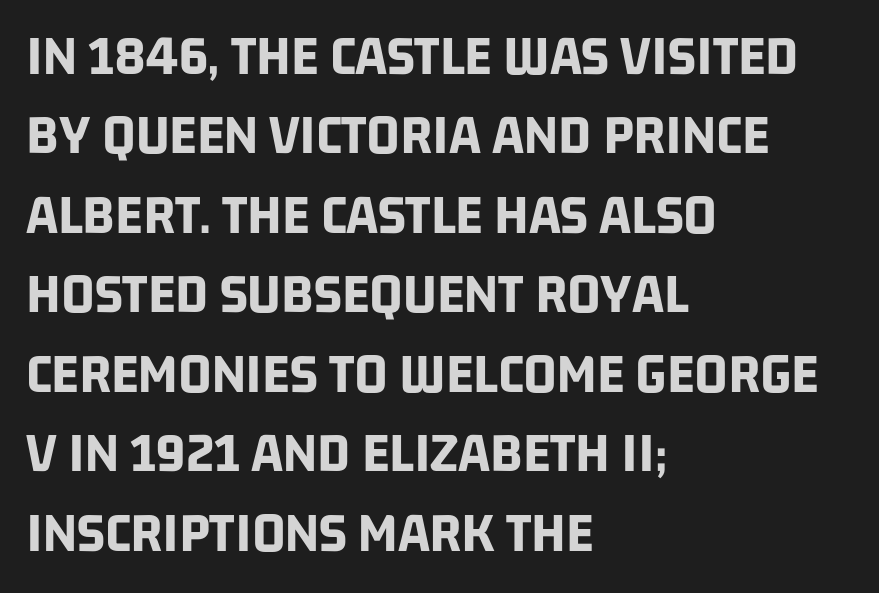
Decoration check: the copy has no underline. There is no visible air inserted between adjacent glyphs. Heavy, bold letterforms. The rag falls on the right side of this text block.
